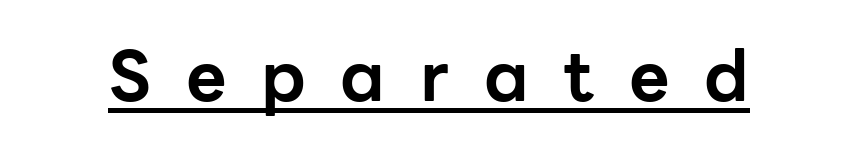
The image shows 70 px bold sans-serif type, upright; set unusually wide letter spacing (+0.5 em), underlined; low stroke contrast and a medium x-height.
